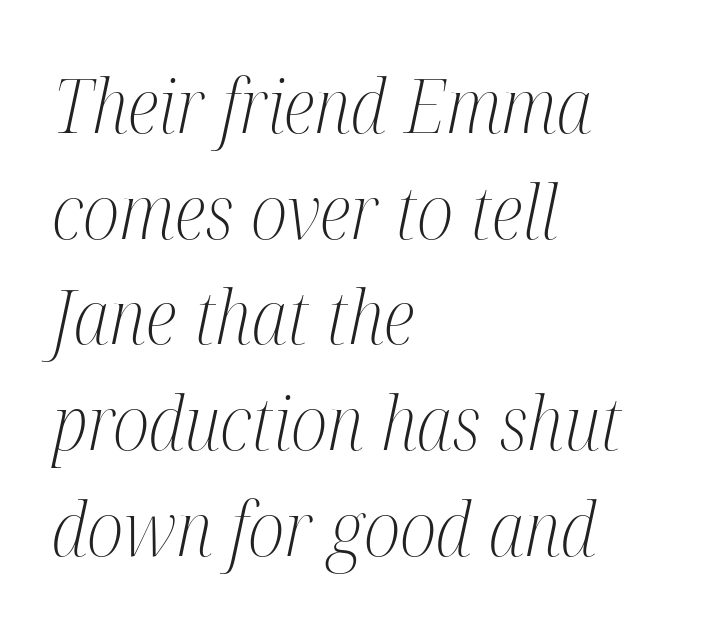
The image shows 75 px light, condensed serif type, italic (leaning right); set left-aligned, normal line spacing (1.41x), normal letter spacing, not underlined; medium stroke contrast and a medium x-height.
